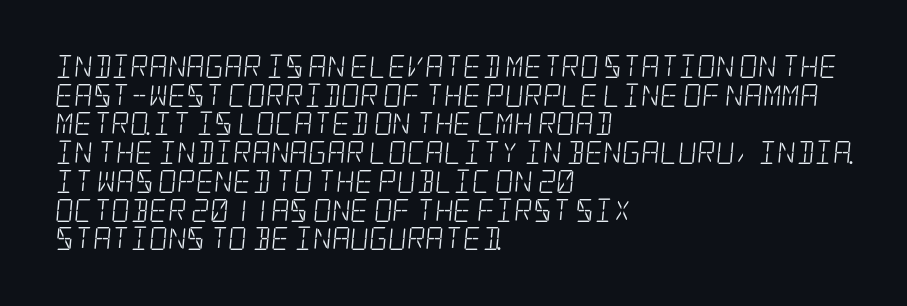
The image shows 23 px text type; set left-aligned, normal line spacing (1.25x), normal letter spacing, not underlined.
